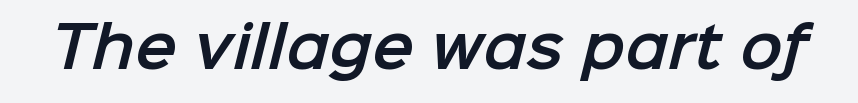
The image shows 56 px sans-serif type; set normal letter spacing, not underlined; low stroke contrast and a medium x-height.
